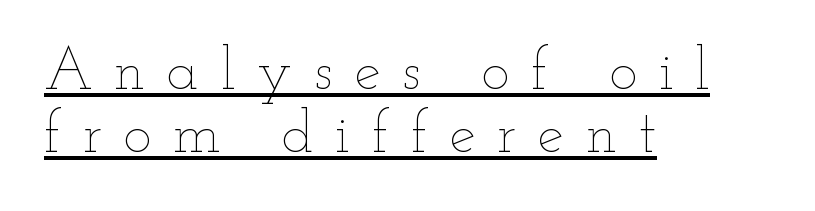
Q: Is the text bold? A: No.
Q: Is the text italic (slanted)? A: No, it is upright.
Q: Is the text underlined? A: Yes.
Q: How is the paragraph aligned? A: Left-aligned.
Q: Is the spacing between letters normal or unusually wide? A: Unusually wide.
Q: Is the spacing between lines tight, normal or loose? A: Tight.
Q: Width (condensed, normal, or wide)? A: Wide.
Q: Stroke contrast? A: Low.
Q: x-height? A: Small.
Q: Monospaced? A: No.
